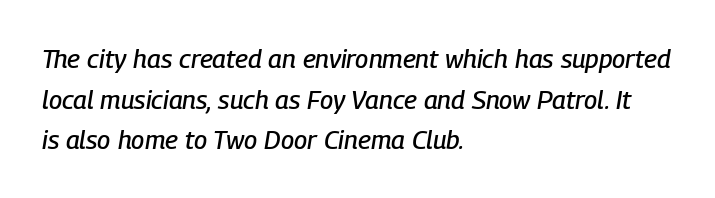
The image shows 26 px text type, italic (leaning right); set left-aligned, normal line spacing (1.56x), normal letter spacing, not underlined.
